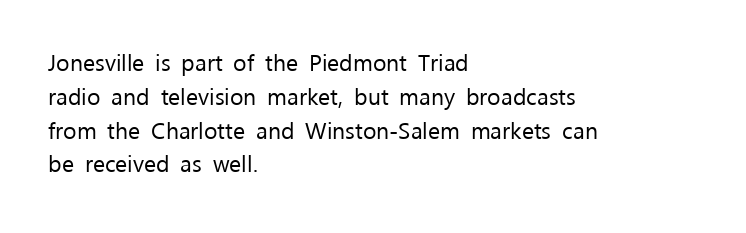
Q: Is the text bold? A: No.
Q: Is the text italic (slanted)? A: No, it is upright.
Q: Is the text underlined? A: No.
Q: How is the paragraph aligned? A: Left-aligned.
Q: Is the spacing between letters normal or unusually wide? A: Normal.
Q: Is the spacing between lines tight, normal or loose? A: Normal.
